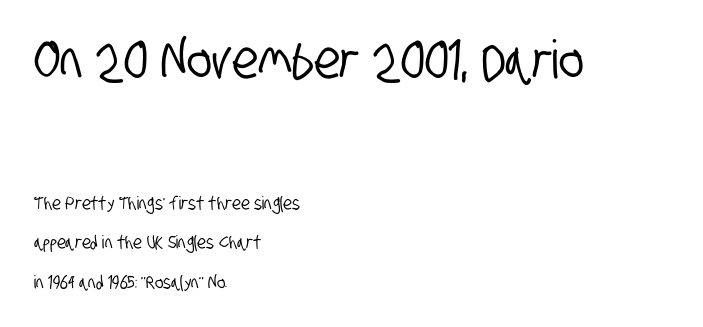
Q: Is the typeface a serif or a sans-serif typeface? A: Sans-serif.
Q: Is the text underlined? A: No.
Q: How is the paragraph aligned? A: Left-aligned.
Q: Is the spacing between letters normal or unusually wide? A: Normal.
Q: Is the spacing between lines tight, normal or loose? A: Loose.
Q: Which block of text is set in a larger size, the first (top) or the second (bottom)? A: The first (top) one.
Q: Width (condensed, normal, or wide)? A: Condensed.
Q: Stroke contrast? A: Low.
Q: x-height? A: Large.
Q: Monospaced? A: No.
